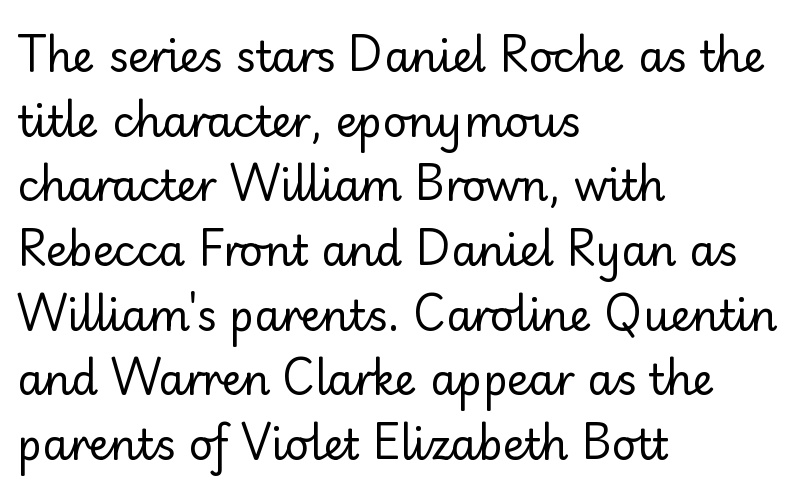
The image shows 42 px regular-weight sans-serif type, upright; set left-aligned, normal line spacing (1.54x), normal letter spacing, not underlined; low stroke contrast and a small x-height.
